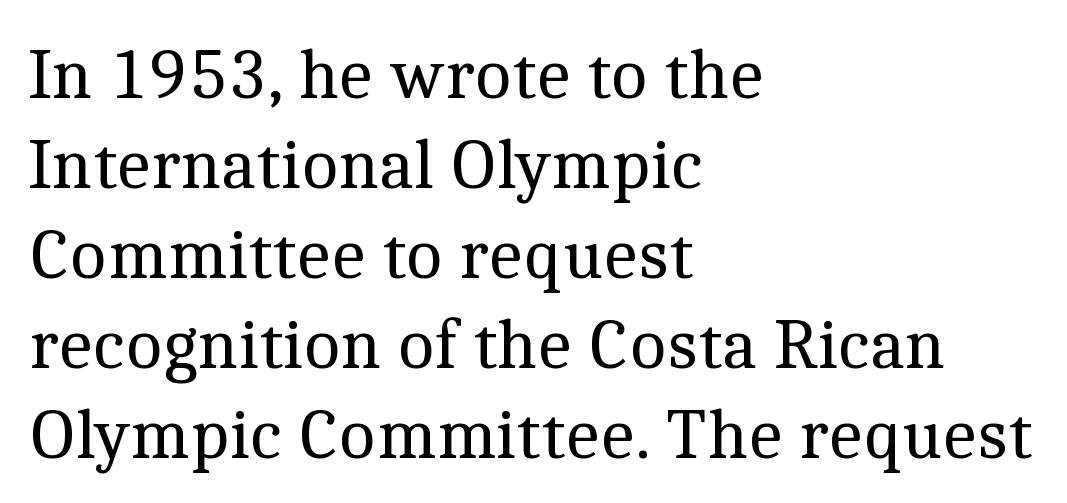
{"serif": "yes", "italic": "no", "bold": "no", "weight": "regular", "width": "normal", "x_height": "medium", "monospaced": "no", "underline": "no", "align": "left", "line_spacing": "normal", "line_spacing_ratio": 1.25, "letter_spacing": "normal", "letter_spacing_em": 0.0, "glyph_px": 72}
